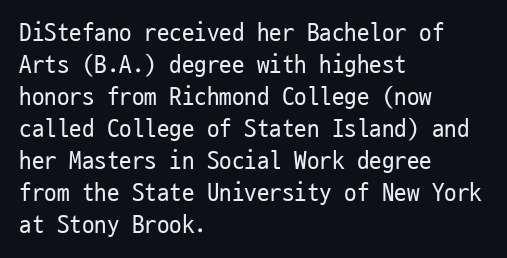
Glance below the letters and you will spot only blank space. The weight tops out at a normal text grade. Teacher's note: observe the even left margin — that is flush-left alignment. Interline gaps are of average width in this sample. In terms of posture, this sample is upright.
